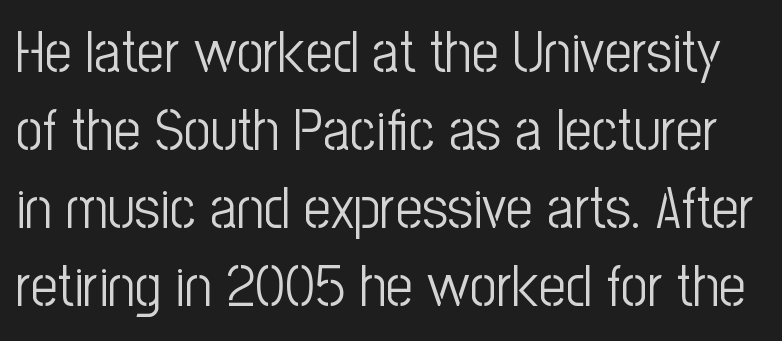
{"serif": "no", "italic": "no", "bold": "no", "weight": "light", "width": "condensed", "stroke_contrast": "low", "x_height": "medium", "monospaced": "no", "underline": "no", "line_spacing": "normal", "line_spacing_ratio": 1.32, "letter_spacing": "normal", "letter_spacing_em": 0.0, "glyph_px": 59}
